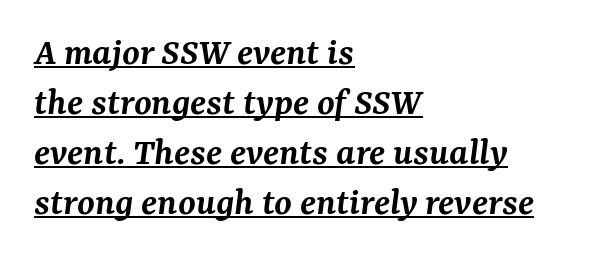
Q: Is the text bold? A: Semi-bold.
Q: Is the text italic (slanted)? A: Yes, it leans right by about 7 degrees.
Q: Is the typeface a serif or a sans-serif typeface? A: Serif.
Q: Is the text underlined? A: Yes.
Q: How is the paragraph aligned? A: Left-aligned.
Q: Is the spacing between letters normal or unusually wide? A: Normal.
Q: Is the spacing between lines tight, normal or loose? A: Normal.
Q: Width (condensed, normal, or wide)? A: Normal.
Q: Stroke contrast? A: Medium.
Q: x-height? A: Medium.
Q: Monospaced? A: No.
